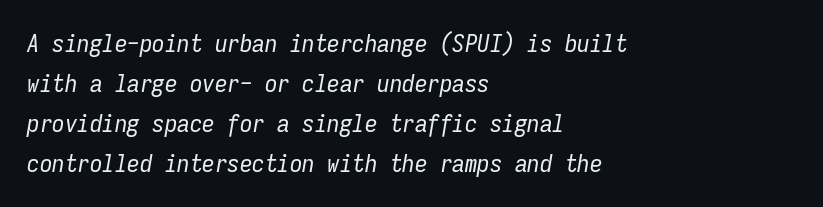
{"italic": "yes", "lean": "right", "slant_degrees": 9, "bold": "no", "underline": "no", "align": "left", "line_spacing": "normal", "line_spacing_ratio": 1.6, "letter_spacing": "normal", "letter_spacing_em": 0.0, "glyph_px": 25}
